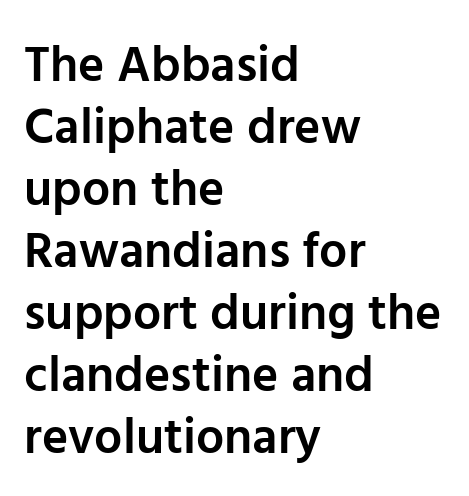
Q: Is the text bold? A: Semi-bold.
Q: Is the text italic (slanted)? A: No, it is upright.
Q: Is the typeface a serif or a sans-serif typeface? A: Sans-serif.
Q: Is the text underlined? A: No.
Q: How is the paragraph aligned? A: Left-aligned.
Q: Is the spacing between letters normal or unusually wide? A: Normal.
Q: Width (condensed, normal, or wide)? A: Normal.
Q: Stroke contrast? A: Low.
Q: x-height? A: Medium.
Q: Monospaced? A: No.
